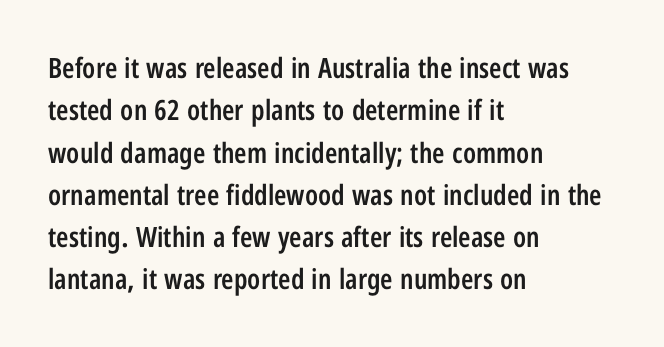
Its strokes are somewhat broadened, the hallmark of semibold type. To sum up the face: it is a sans, with no serifs. Nobody drew a line under any word here. No italicization has been applied; the sample stays upright.
